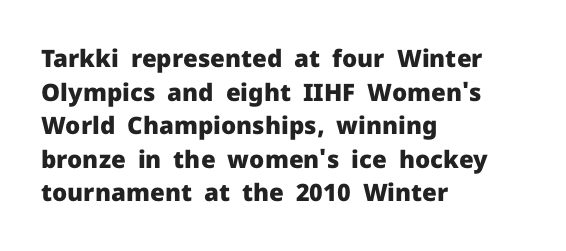
The image shows 24 px bold type, upright; set left-aligned, normal line spacing (1.4x), normal letter spacing, not underlined.
